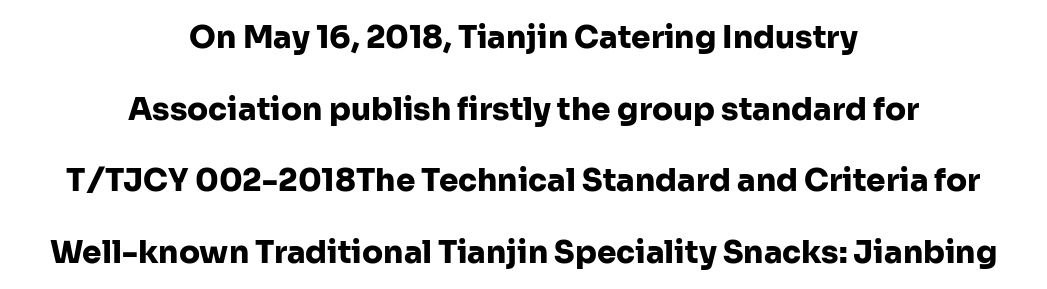
Q: Is the text bold? A: Yes.
Q: Is the text italic (slanted)? A: No, it is upright.
Q: Is the typeface a serif or a sans-serif typeface? A: Sans-serif.
Q: Is the text underlined? A: No.
Q: How is the paragraph aligned? A: Centered.
Q: Is the spacing between letters normal or unusually wide? A: Normal.
Q: Is the spacing between lines tight, normal or loose? A: Loose.
Q: Width (condensed, normal, or wide)? A: Normal.
Q: Stroke contrast? A: Low.
Q: x-height? A: Medium.
Q: Monospaced? A: No.
